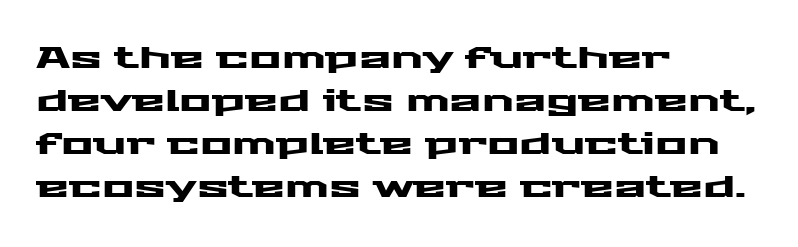
The image shows 30 px wide sans-serif type, upright; set left-aligned, normal line spacing (1.43x), normal letter spacing, not underlined; medium stroke contrast and a medium x-height.
